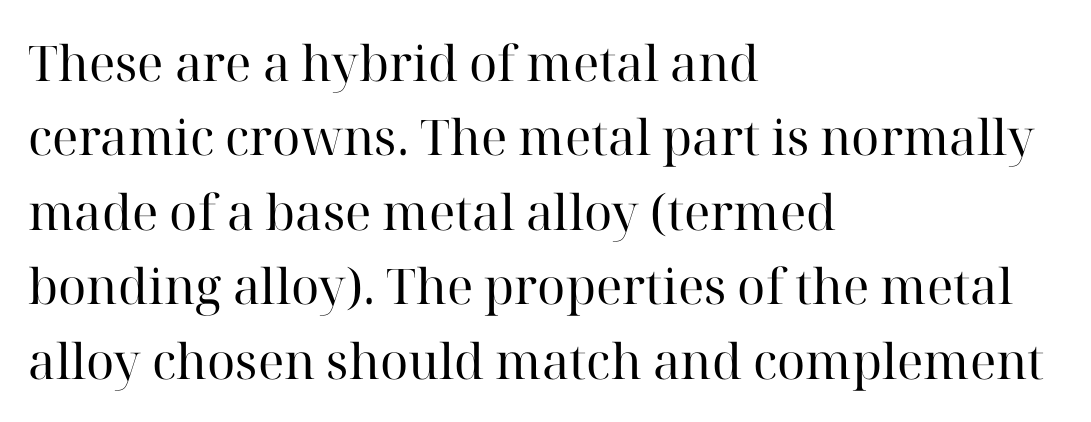
Q: Is the text bold? A: No.
Q: Is the text italic (slanted)? A: No, it is upright.
Q: Is the typeface a serif or a sans-serif typeface? A: Serif.
Q: Is the text underlined? A: No.
Q: How is the paragraph aligned? A: Left-aligned.
Q: Is the spacing between letters normal or unusually wide? A: Normal.
Q: Is the spacing between lines tight, normal or loose? A: Normal.
Q: Width (condensed, normal, or wide)? A: Normal.
Q: Stroke contrast? A: High.
Q: x-height? A: Medium.
Q: Monospaced? A: No.
